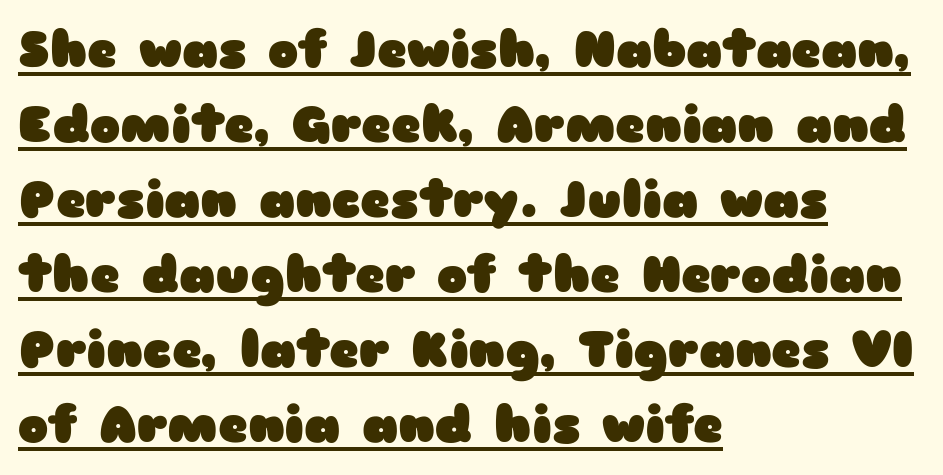
Q: Is the text bold? A: Yes.
Q: Is the text italic (slanted)? A: No, it is upright.
Q: Is the typeface a serif or a sans-serif typeface? A: Sans-serif.
Q: Is the text underlined? A: Yes.
Q: How is the paragraph aligned? A: Left-aligned.
Q: Is the spacing between letters normal or unusually wide? A: Normal.
Q: Is the spacing between lines tight, normal or loose? A: Normal.
Q: Width (condensed, normal, or wide)? A: Wide.
Q: Stroke contrast? A: Low.
Q: x-height? A: Medium.
Q: Monospaced? A: No.
